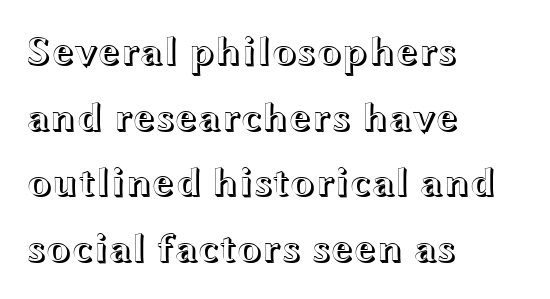
Q: Is the text italic (slanted)? A: No, it is upright.
Q: Is the text underlined? A: No.
Q: How is the paragraph aligned? A: Left-aligned.
Q: Is the spacing between letters normal or unusually wide? A: Normal.
Q: Is the spacing between lines tight, normal or loose? A: Normal.
Q: Width (condensed, normal, or wide)? A: Wide.
Q: x-height? A: Medium.
Q: Monospaced? A: No.
